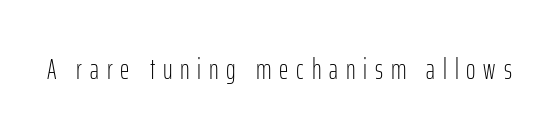
The image shows 29 px light, condensed sans-serif type, upright; set unusually wide letter spacing (+0.27 em), not underlined; low stroke contrast and a medium x-height.
